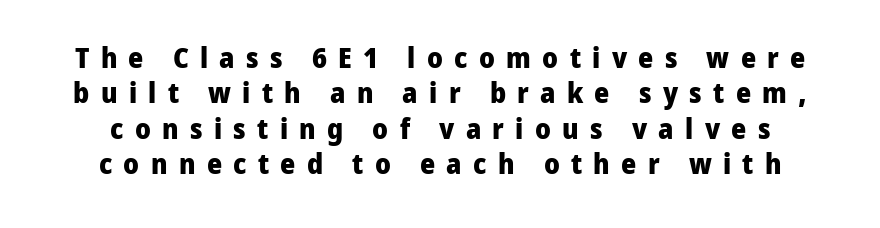
{"serif": "no", "italic": "no", "bold": "yes", "weight": "heavy", "width": "normal", "stroke_contrast": "low", "x_height": "medium", "monospaced": "no", "underline": "no", "line_spacing_ratio": 1.22, "letter_spacing": "wide", "letter_spacing_em": 0.39, "glyph_px": 29}
